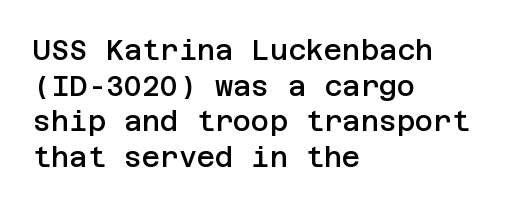
The image shows 28 px semibold sans-serif type, upright; set left-aligned, normal line spacing (1.27x), normal letter spacing, not underlined; low stroke contrast and a large x-height.
